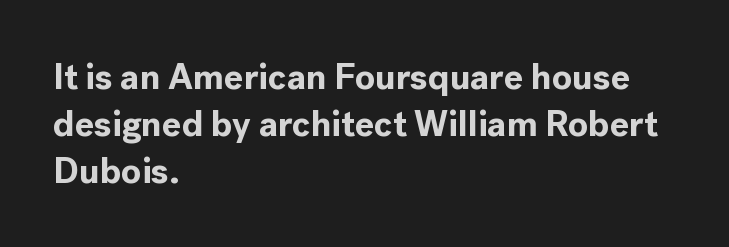
The image shows 36 px bold sans-serif type, upright; set left-aligned, normal line spacing (1.3x), normal letter spacing, not underlined; a medium x-height.
